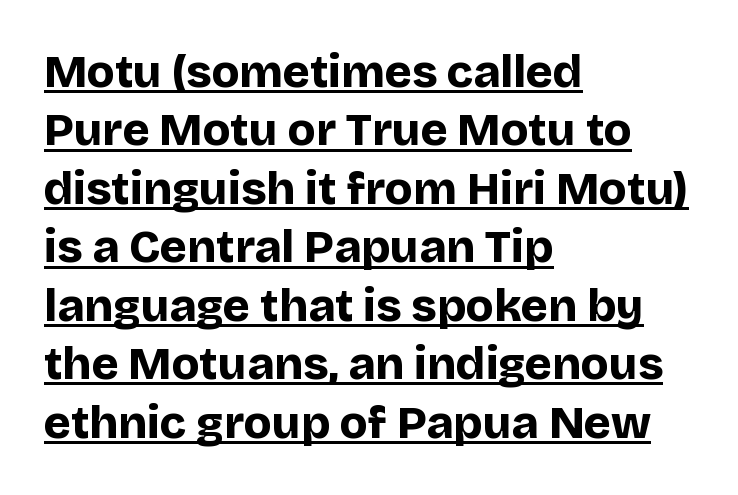
{"serif": "no", "italic": "no", "bold": "yes", "weight": "bold", "width": "normal", "stroke_contrast": "low", "x_height": "large", "monospaced": "no", "underline": "yes", "align": "left", "line_spacing": "normal", "line_spacing_ratio": 1.27, "letter_spacing": "normal", "letter_spacing_em": 0.0, "glyph_px": 46}
